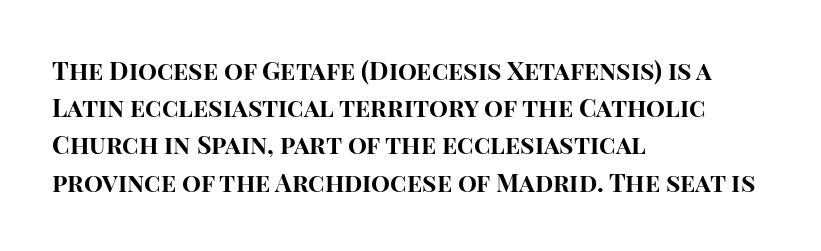
Q: Is the text bold? A: Yes.
Q: Is the text italic (slanted)? A: No, it is upright.
Q: Is the text underlined? A: No.
Q: How is the paragraph aligned? A: Left-aligned.
Q: Is the spacing between letters normal or unusually wide? A: Normal.
Q: Is the spacing between lines tight, normal or loose? A: Normal.
